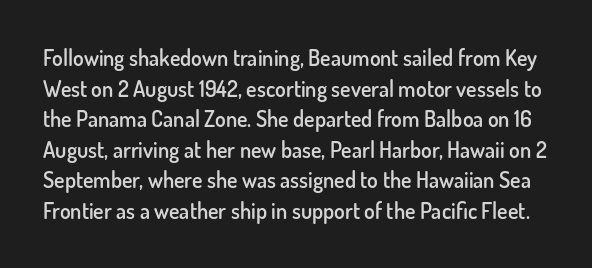
{"italic": "no", "bold": "semi", "underline": "no", "line_spacing": "normal", "line_spacing_ratio": 1.39, "letter_spacing": "normal", "letter_spacing_em": 0.0, "glyph_px": 22}
